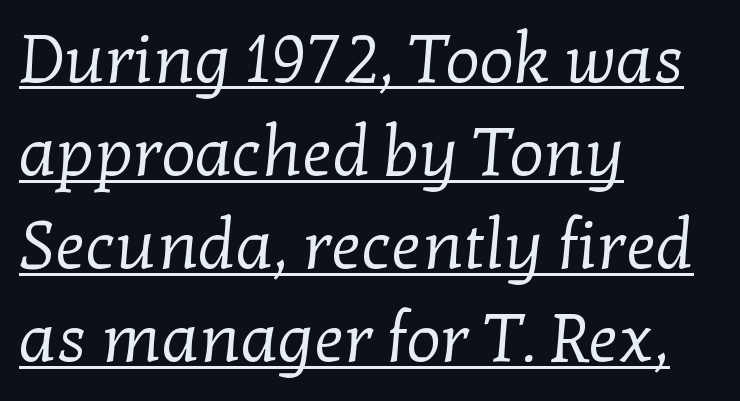
A typesetter would call this proportional, since set widths differ per character. Vertically, the passage feels balanced, rows spaced as you'd expect. Unlike a clean sans, this face finishes its strokes with serifs. No heavy texture on the line: the type isn't bold. A classic flush-left, rag-right setting is used for this passage. Underlining? Definitely there.
